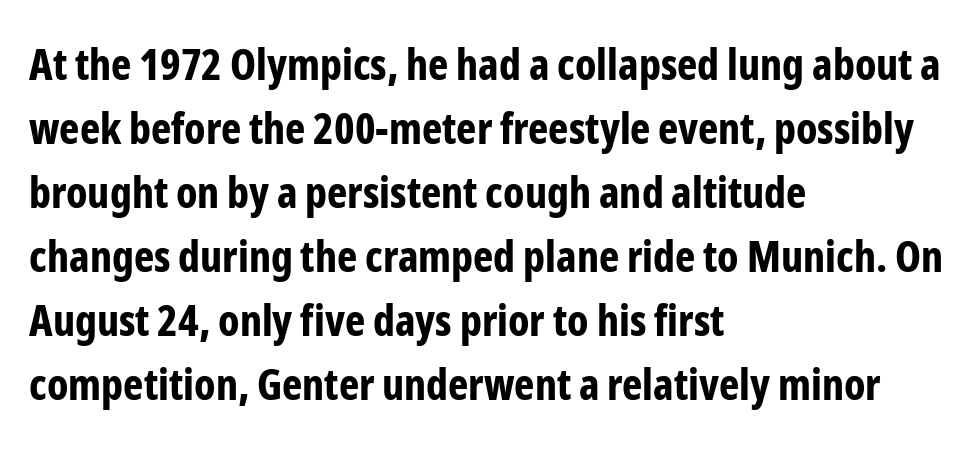
Q: Is the text bold? A: Yes.
Q: Is the text italic (slanted)? A: No, it is upright.
Q: Is the typeface a serif or a sans-serif typeface? A: Sans-serif.
Q: Is the text underlined? A: No.
Q: How is the paragraph aligned? A: Left-aligned.
Q: Is the spacing between letters normal or unusually wide? A: Normal.
Q: Is the spacing between lines tight, normal or loose? A: Normal.
Q: Width (condensed, normal, or wide)? A: Condensed.
Q: Stroke contrast? A: Low.
Q: x-height? A: Medium.
Q: Monospaced? A: No.
